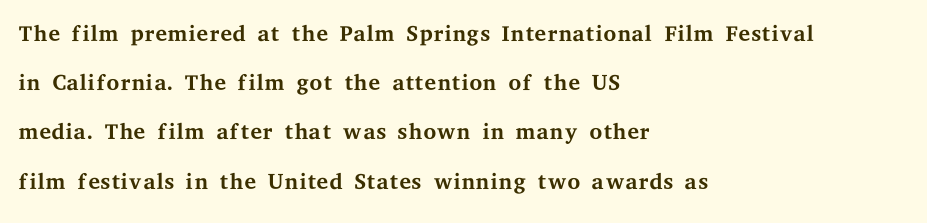
The image shows 33 px regular-weight, wide serif type, upright; set left-aligned, normal line spacing (1.49x), normal letter spacing, not underlined; medium stroke contrast and a medium x-height.
